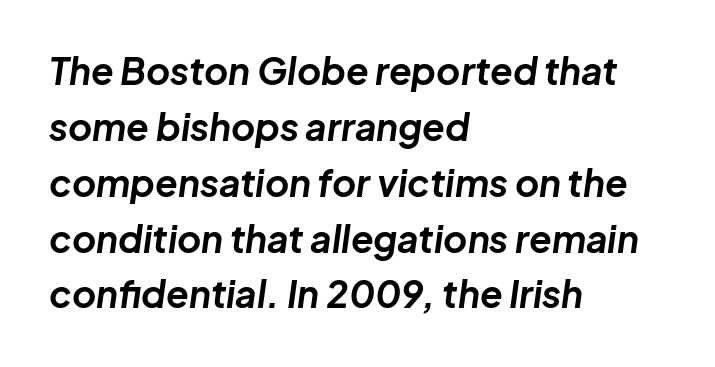
{"italic": "yes", "lean": "right", "slant_degrees": 8, "bold": "yes", "weight": "bold", "width": "normal", "stroke_contrast": "low", "x_height": "medium", "monospaced": "no", "underline": "no", "align": "left", "line_spacing": "normal", "line_spacing_ratio": 1.51, "letter_spacing": "normal", "letter_spacing_em": 0.0, "glyph_px": 37}
